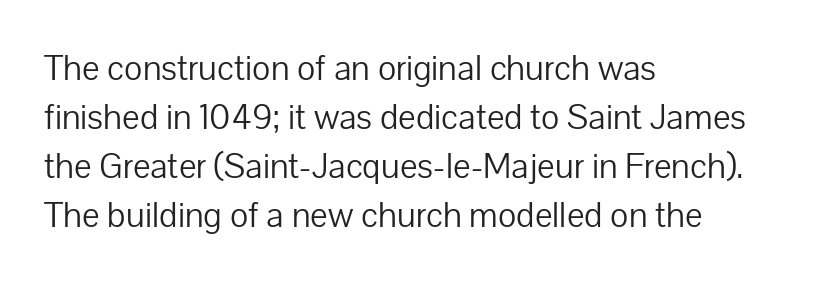
{"serif": "no", "italic": "no", "bold": "no", "weight": "light", "width": "normal", "stroke_contrast": "low", "x_height": "medium", "monospaced": "no", "underline": "no", "align": "left", "line_spacing": "normal", "line_spacing_ratio": 1.32, "letter_spacing": "normal", "letter_spacing_em": 0.0, "glyph_px": 37}
